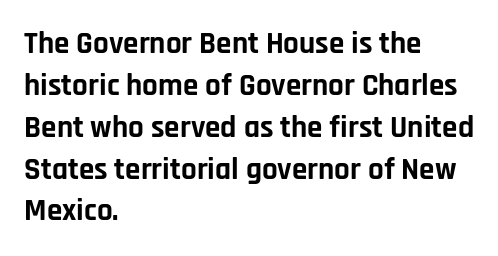
The image shows 31 px bold sans-serif type, upright; set left-aligned, normal line spacing (1.35x), normal letter spacing, not underlined; low stroke contrast and a large x-height.
